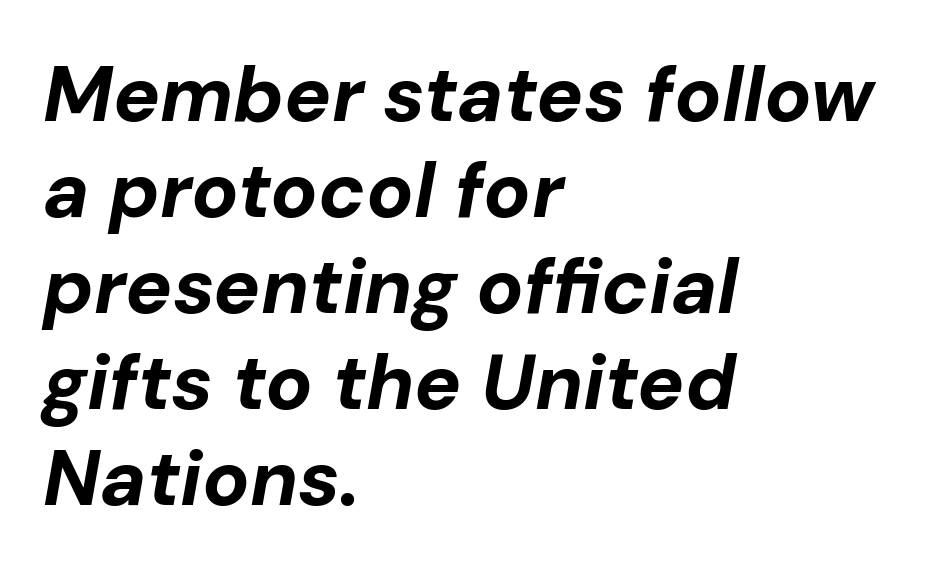
Caption: standard tracking, unaltered. In terms of weight, the rendering is a true, heavy bold. This sample has the flowing, uneven cadence of proportional lettering. The baseline area is clear. Does the copy run flush right? No — it runs flush left. Slant detected: the letters are inclined.
